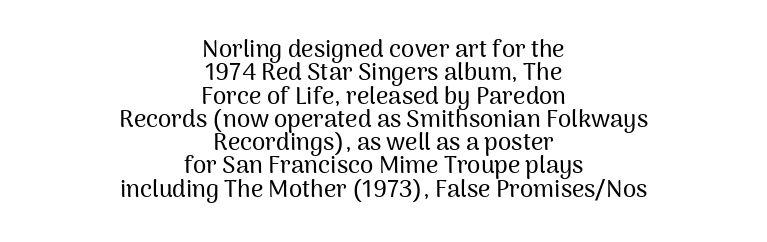
The image shows 24 px text type, upright; set centered, tight line spacing (0.97x), normal letter spacing, not underlined.
